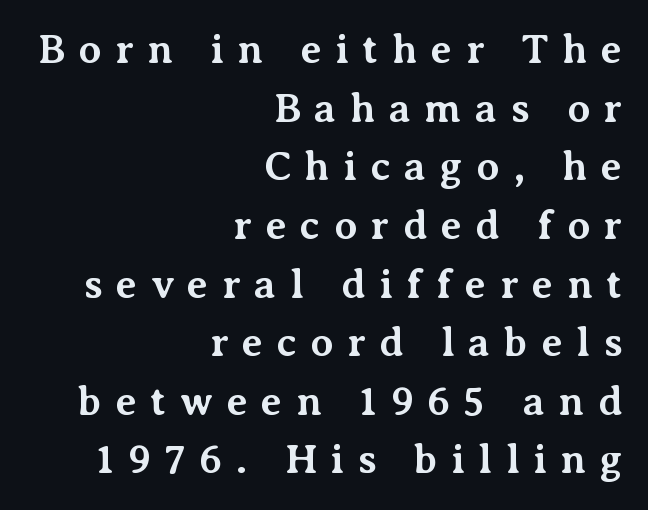
The image shows 41 px bold serif type, upright; set right-aligned, normal line spacing (1.43x), unusually wide letter spacing (+0.33 em), not underlined; medium stroke contrast and a medium x-height.
